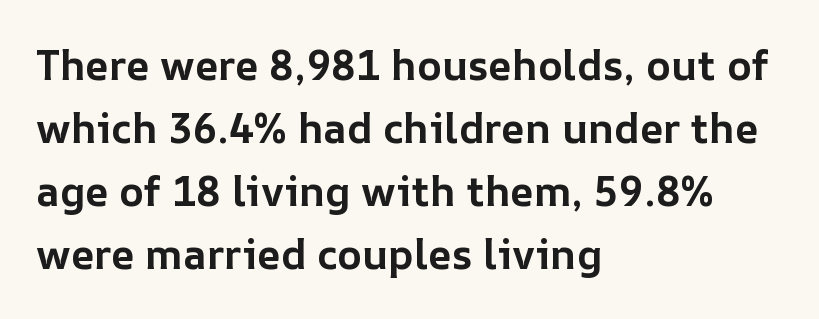
Upright lettering throughout. These lines sit exactly where default settings would place them. Emphasis by weight is at full strength: bold. These lines stack with their left ends in a neat column. Type without underlining.
